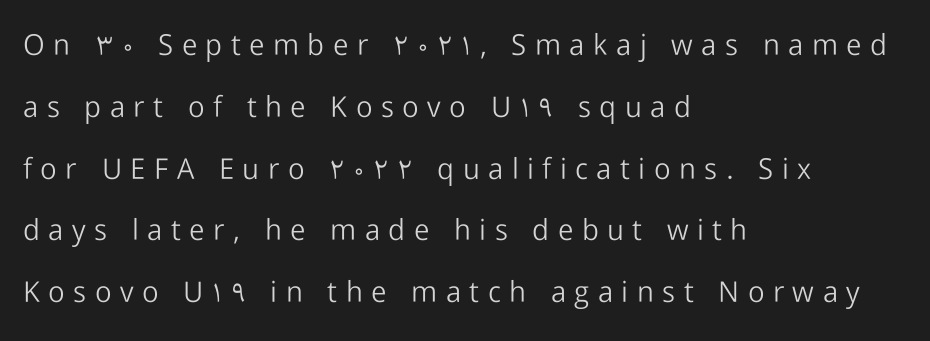
{"serif": "no", "italic": "no", "bold": "no", "weight": "light", "width": "normal", "stroke_contrast": "low", "x_height": "medium", "monospaced": "no", "underline": "no", "align": "left", "line_spacing": "loose", "line_spacing_ratio": 2.13, "letter_spacing": "wide", "letter_spacing_em": 0.29, "glyph_px": 29}
